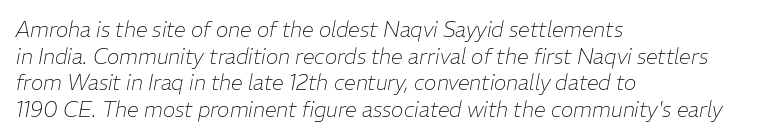
Q: Is the text bold? A: No.
Q: Is the text italic (slanted)? A: Yes, it leans right by about 11 degrees.
Q: Is the text underlined? A: No.
Q: How is the paragraph aligned? A: Left-aligned.
Q: Is the spacing between letters normal or unusually wide? A: Normal.
Q: Is the spacing between lines tight, normal or loose? A: Normal.
